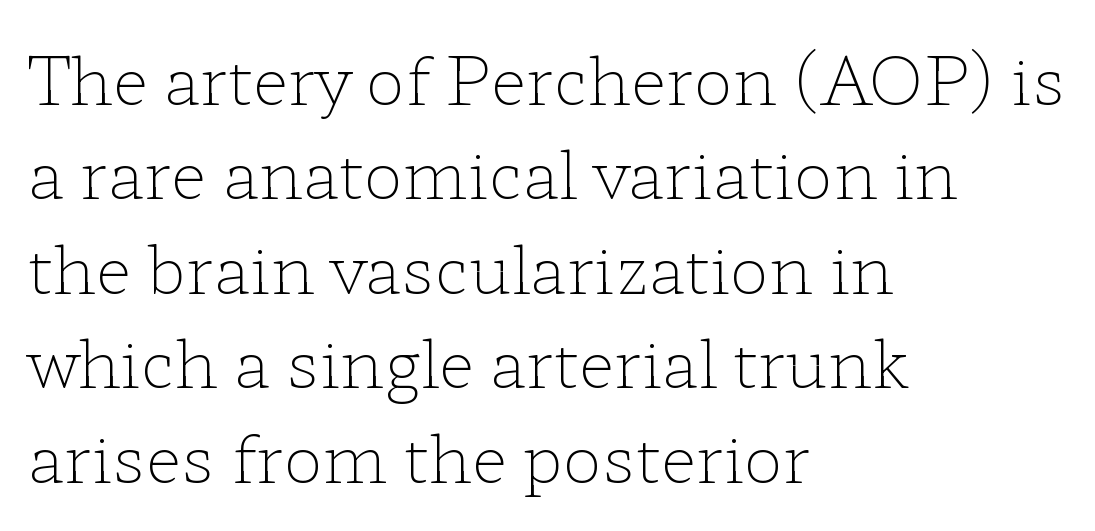
Q: Is the text bold? A: No.
Q: Is the text italic (slanted)? A: No, it is upright.
Q: Is the typeface a serif or a sans-serif typeface? A: Serif.
Q: Is the text underlined? A: No.
Q: How is the paragraph aligned? A: Left-aligned.
Q: Is the spacing between letters normal or unusually wide? A: Normal.
Q: Is the spacing between lines tight, normal or loose? A: Normal.
Q: Width (condensed, normal, or wide)? A: Wide.
Q: Stroke contrast? A: Low.
Q: x-height? A: Medium.
Q: Monospaced? A: No.
